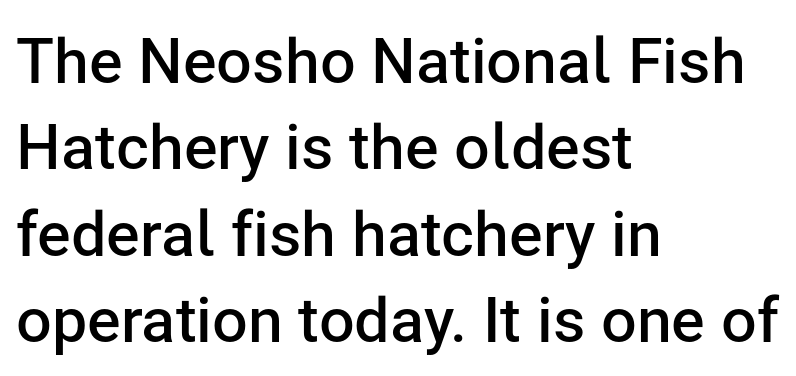
The image shows 63 px semibold sans-serif type, upright; set left-aligned, normal line spacing (1.37x), normal letter spacing, not underlined; low stroke contrast and a medium x-height.
